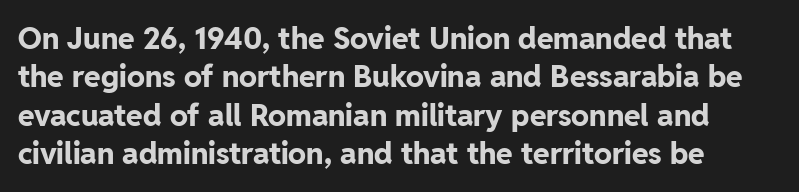
The image shows 30 px bold sans-serif type, upright; set normal line spacing (1.28x), normal letter spacing, not underlined; low stroke contrast and a medium x-height.
